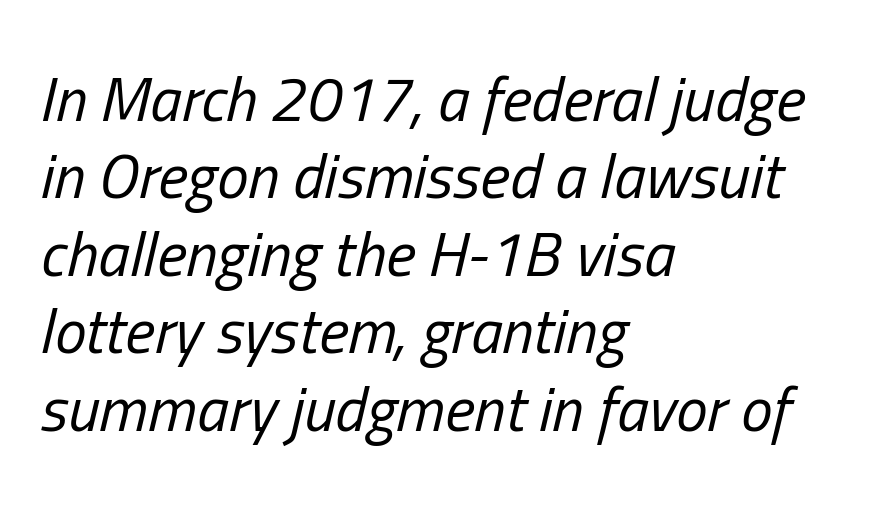
Each word holds together tightly as a unit, with standard inter-letter gaps. It's the slanting kind of type. Character widths vary here, with narrow letters taking less room than wide ones. Weight: not bold — regular or lighter.
